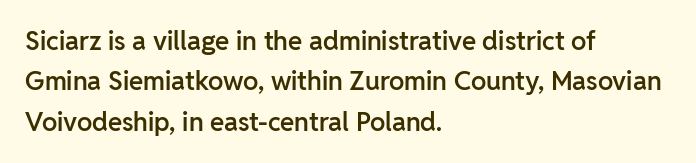
The image shows 26 px text type, upright; set left-aligned, normal line spacing (1.55x), normal letter spacing, not underlined.
